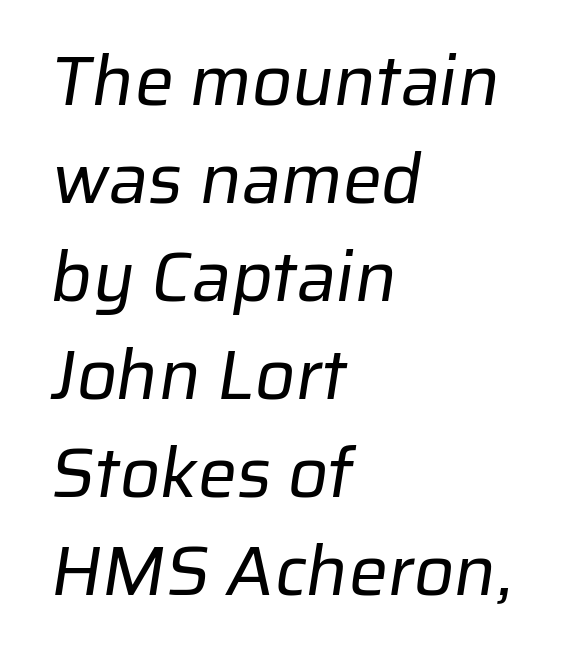
Q: Is the text bold? A: No.
Q: Is the typeface a serif or a sans-serif typeface? A: Sans-serif.
Q: Is the text underlined? A: No.
Q: How is the paragraph aligned? A: Left-aligned.
Q: Is the spacing between letters normal or unusually wide? A: Normal.
Q: Is the spacing between lines tight, normal or loose? A: Normal.
Q: Width (condensed, normal, or wide)? A: Normal.
Q: Stroke contrast? A: Low.
Q: x-height? A: Medium.
Q: Monospaced? A: No.
